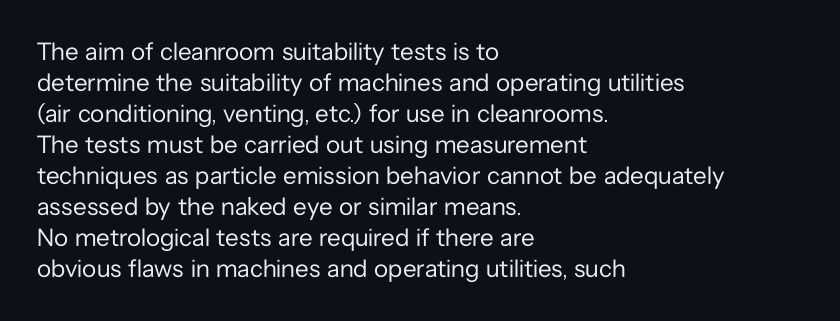
Q: Is the text bold? A: No.
Q: Is the text italic (slanted)? A: No, it is upright.
Q: Is the text underlined? A: No.
Q: How is the paragraph aligned? A: Left-aligned.
Q: Is the spacing between letters normal or unusually wide? A: Normal.
